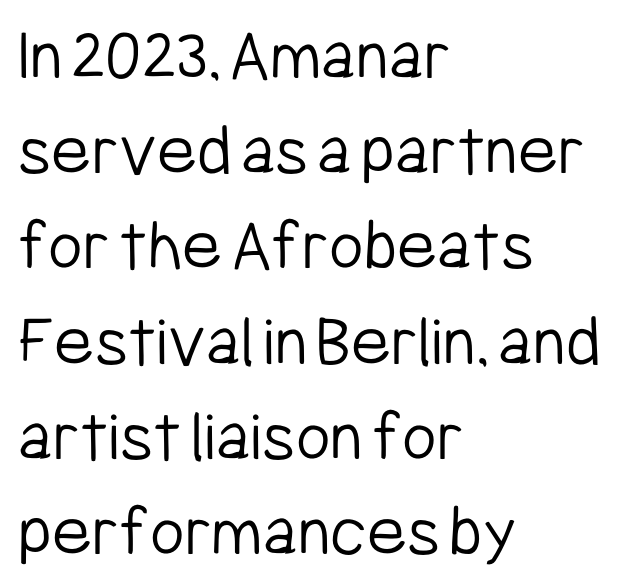
The designer left line spacing at the default. Stroke mass is kept to a normal reading level or below. In terms of posture, this sample is upright. You can tell from the bare stems that sans-serif type was used. Proportional: the letters do not fall into vertical columns.
